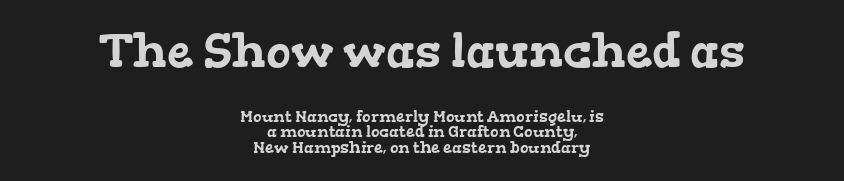
{"serif": "yes", "width": "wide", "stroke_contrast": "low", "x_height": "medium", "monospaced": "no", "underline": "no", "align": "center", "line_spacing": "tight", "line_spacing_ratio": 0.98, "letter_spacing": "normal", "letter_spacing_em": 0.0, "larger_block": "first", "size_ratio": 2.94, "glyph_px": 47}
